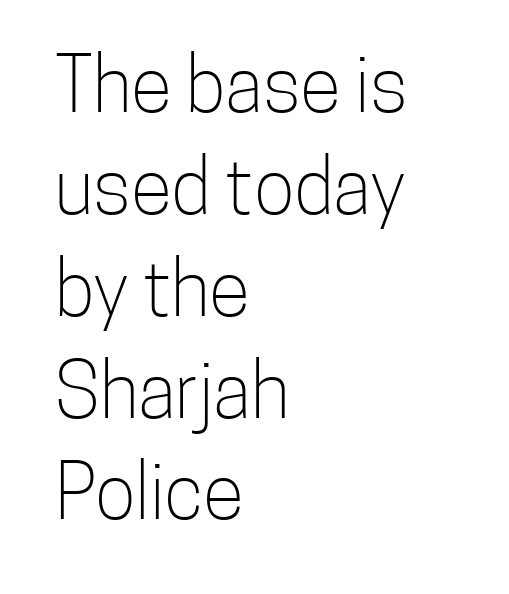
The image shows 76 px light, condensed sans-serif type, upright; set left-aligned, normal line spacing (1.34x), normal letter spacing, not underlined; low stroke contrast and a medium x-height.
